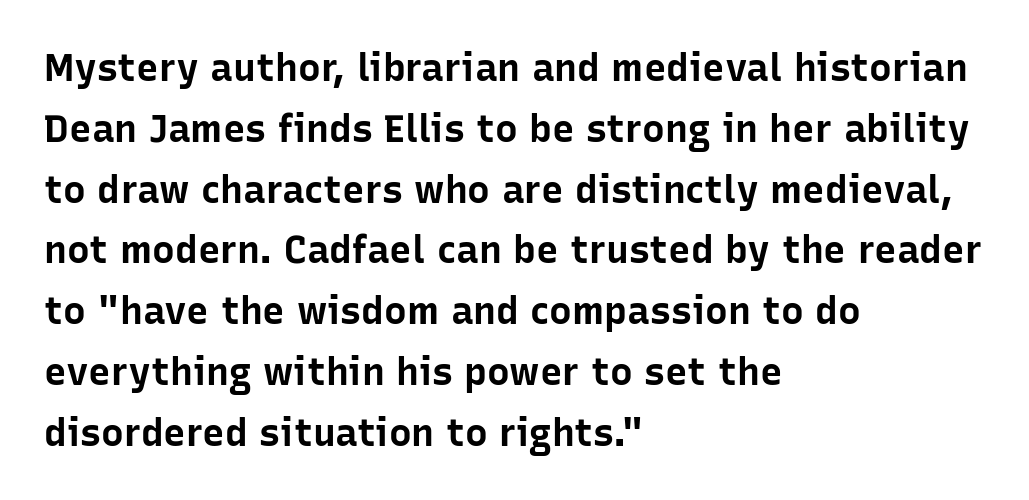
The string is rendered with underlining switched off. These lines are rendered in a variable-pitch font. Reading down the block, your eye returns to a fixed left position each line. In terms of letterspacing, this is plain default setting.
